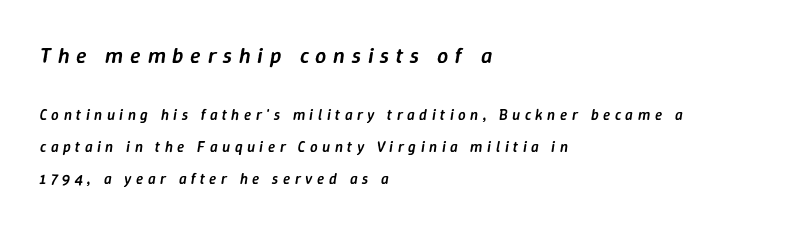
It's the slanting kind of type. Stems and bowls a touch heavier than normal — semibold. The strip under each line holds only bare page. Summary of vertical rhythm: relaxed, with wide interline spacing.
